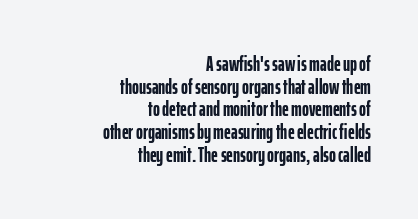
{"italic": "no", "bold": "yes", "underline": "no", "align": "right", "line_spacing": "tight", "line_spacing_ratio": 1.08, "letter_spacing": "normal", "letter_spacing_em": 0.0, "glyph_px": 21}
